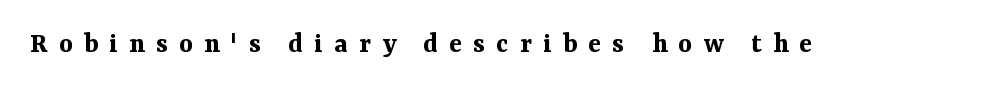
Its strokes are broad and dark, the hallmark of bold type. Spacing between characters has been opened up far beyond the box default. The type sits square on the baseline with zero lean. Type without underlining. Check where the strokes stop: tiny serifs finish them off.
